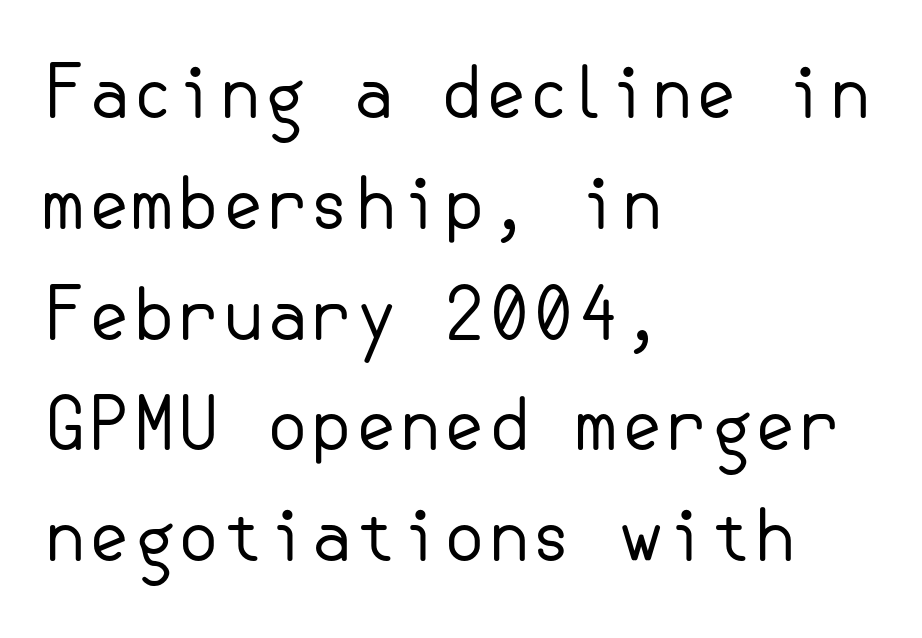
Q: Is the text bold? A: No.
Q: Is the text italic (slanted)? A: No, it is upright.
Q: Is the typeface a serif or a sans-serif typeface? A: Sans-serif.
Q: Is the text underlined? A: No.
Q: How is the paragraph aligned? A: Left-aligned.
Q: Is the spacing between letters normal or unusually wide? A: Normal.
Q: Is the spacing between lines tight, normal or loose? A: Normal.
Q: Width (condensed, normal, or wide)? A: Normal.
Q: Stroke contrast? A: Low.
Q: x-height? A: Small.
